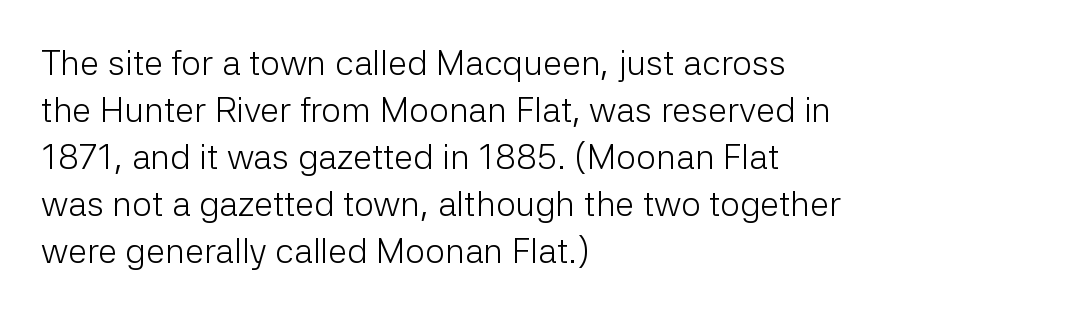
{"serif": "no", "italic": "no", "bold": "no", "weight": "light", "width": "normal", "stroke_contrast": "low", "x_height": "medium", "monospaced": "no", "underline": "no", "align": "left", "line_spacing": "normal", "line_spacing_ratio": 1.34, "letter_spacing": "normal", "letter_spacing_em": 0.0, "glyph_px": 35}
